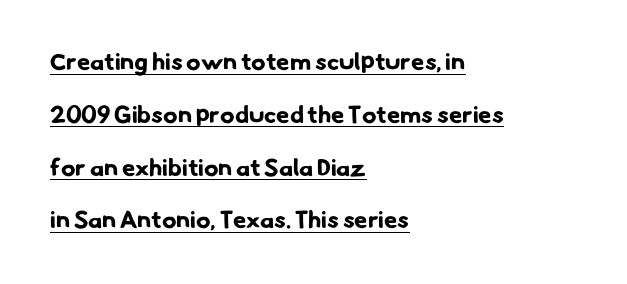
The image shows 24 px bold type; set left-aligned, loose line spacing (2.2x), normal letter spacing, underlined.
